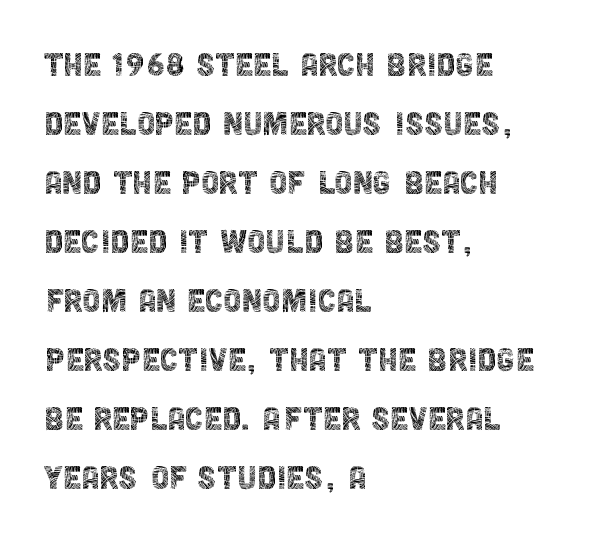
{"serif": "no", "italic": "no", "bold": "no", "weight": "thin", "width": "condensed", "x_height": "large", "monospaced": "no", "underline": "no", "align": "left", "line_spacing": "normal", "line_spacing_ratio": 1.44, "letter_spacing": "normal", "letter_spacing_em": 0.0, "glyph_px": 41}
